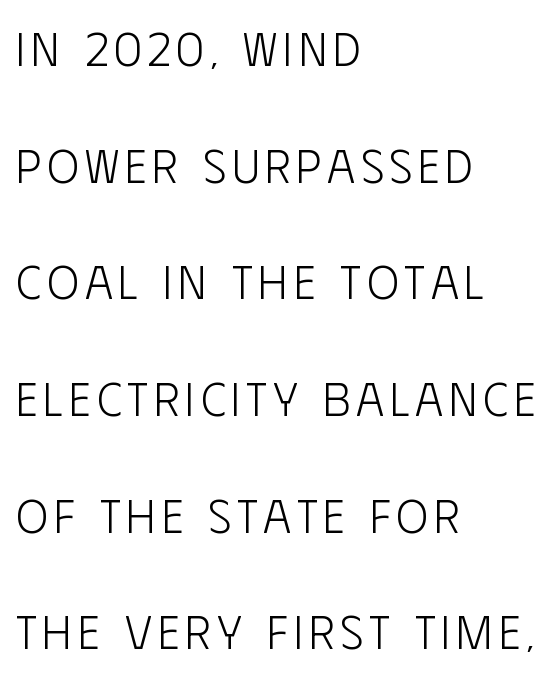
The image shows 48 px light, condensed sans-serif type, upright; set left-aligned, loose line spacing (2.43x), not underlined; low stroke contrast and a large x-height.
